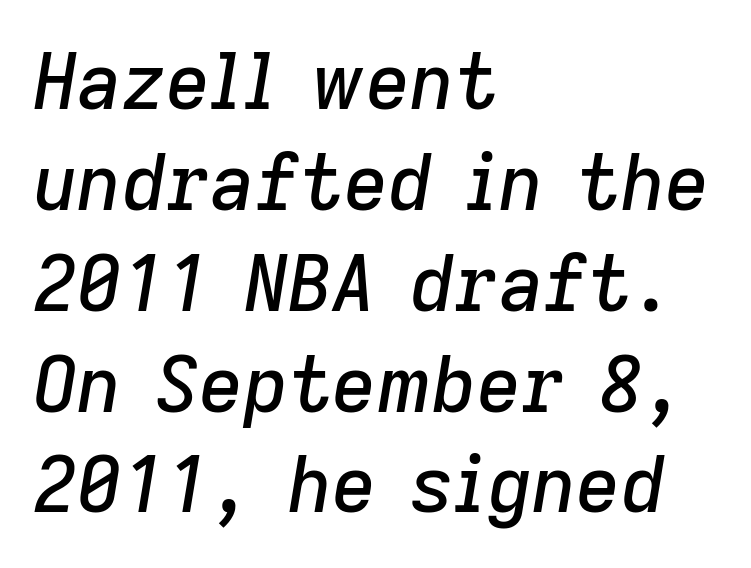
The image shows 77 px text type, italic (leaning right); set left-aligned, normal line spacing (1.31x), normal letter spacing, not underlined; low stroke contrast and a medium x-height.
